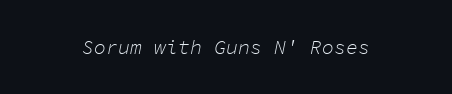
The image shows 20 px text type, italic (leaning right); set normal letter spacing, not underlined.
